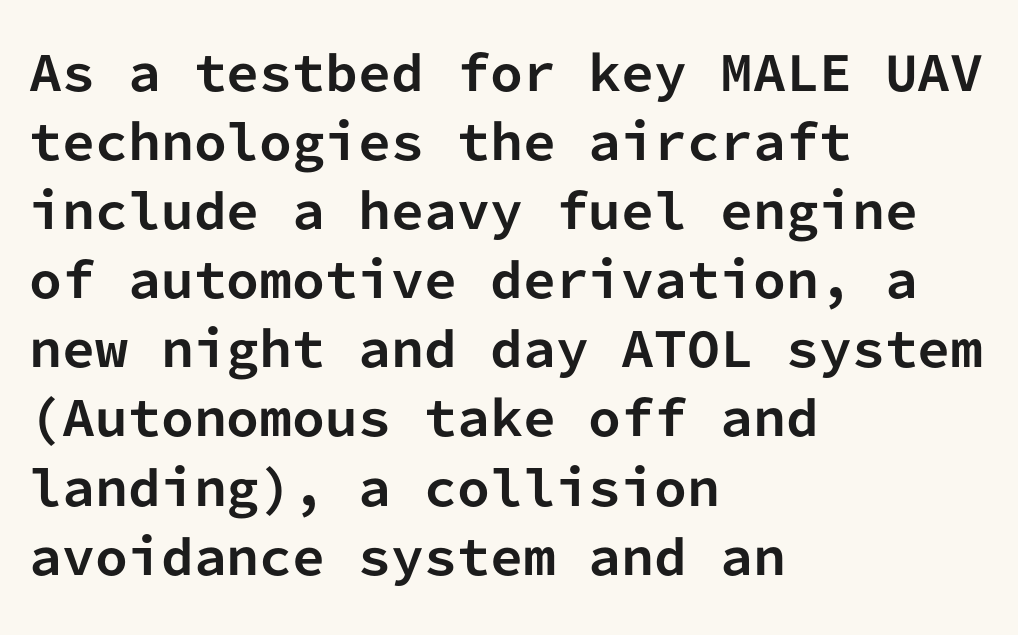
The image shows 47 px bold sans-serif type, upright, monospaced; set left-aligned, normal line spacing (1.47x), normal letter spacing, not underlined; low stroke contrast and a medium x-height.
